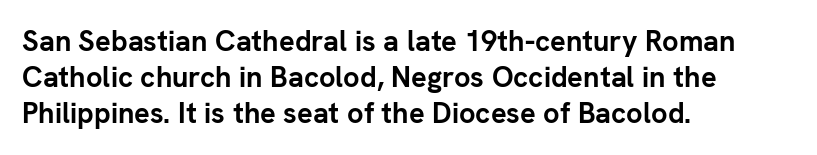
Q: Is the text bold? A: Yes.
Q: Is the text italic (slanted)? A: No, it is upright.
Q: Is the typeface a serif or a sans-serif typeface? A: Sans-serif.
Q: Is the text underlined? A: No.
Q: How is the paragraph aligned? A: Left-aligned.
Q: Is the spacing between letters normal or unusually wide? A: Normal.
Q: Is the spacing between lines tight, normal or loose? A: Normal.
Q: Width (condensed, normal, or wide)? A: Normal.
Q: Stroke contrast? A: Low.
Q: x-height? A: Medium.
Q: Monospaced? A: No.
